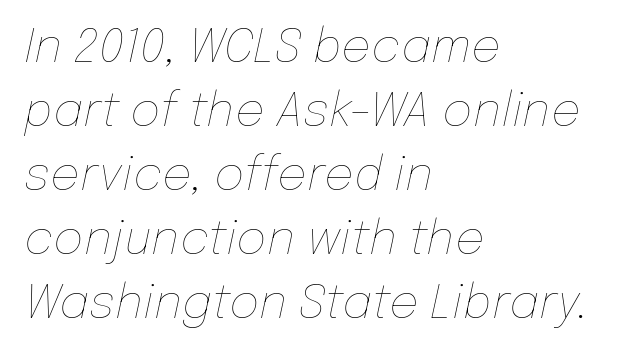
Q: Is the text bold? A: No.
Q: Is the text italic (slanted)? A: Yes, it leans right by about 12 degrees.
Q: Is the text underlined? A: No.
Q: How is the paragraph aligned? A: Left-aligned.
Q: Is the spacing between letters normal or unusually wide? A: Normal.
Q: Is the spacing between lines tight, normal or loose? A: Normal.
Q: Width (condensed, normal, or wide)? A: Normal.
Q: Stroke contrast? A: Low.
Q: x-height? A: Medium.
Q: Monospaced? A: No.
